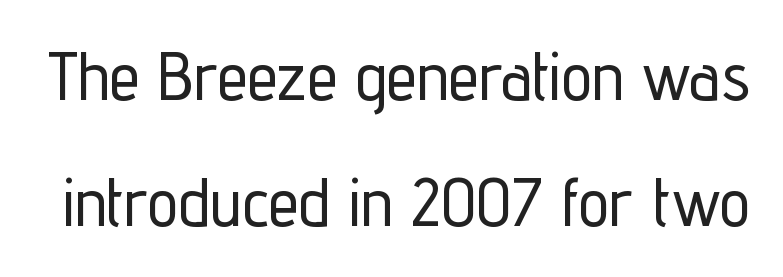
Q: Is the text italic (slanted)? A: No, it is upright.
Q: Is the typeface a serif or a sans-serif typeface? A: Sans-serif.
Q: Is the text underlined? A: No.
Q: Is the spacing between letters normal or unusually wide? A: Normal.
Q: Width (condensed, normal, or wide)? A: Condensed.
Q: Stroke contrast? A: Low.
Q: x-height? A: Medium.
Q: Monospaced? A: No.
